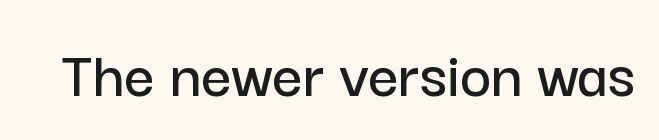
The image shows 67 px sans-serif type, upright; set normal letter spacing, not underlined; low stroke contrast and a medium x-height.
